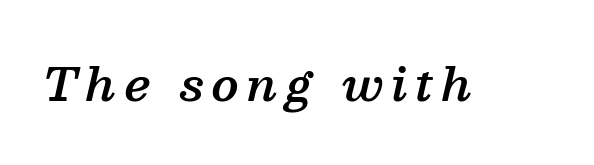
The area under the type is left untouched. Is this a sans? No — the strokes have serifs. Slant detected: the letters are inclined. Character widths vary here, with narrow letters taking less room than wide ones.
